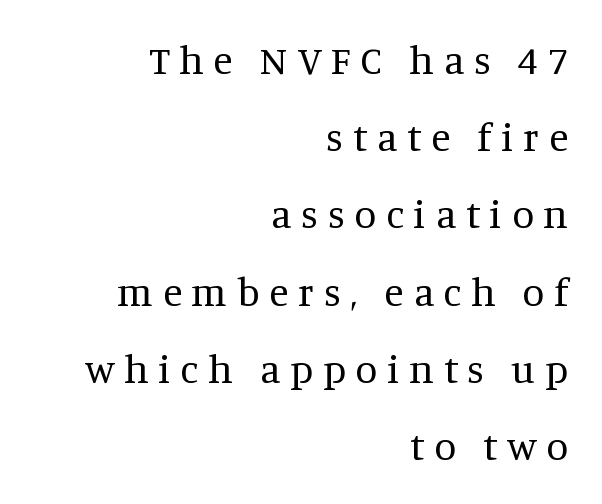
{"serif": "yes", "italic": "no", "bold": "no", "weight": "regular", "width": "normal", "stroke_contrast": "medium", "x_height": "large", "monospaced": "no", "underline": "no", "align": "right", "line_spacing": "loose", "line_spacing_ratio": 1.93, "letter_spacing": "wide", "letter_spacing_em": 0.24, "glyph_px": 40}
